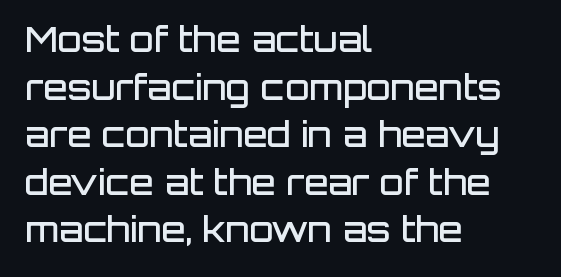
A semibold gives these letters moderate extra thickness, short of bold. How would I describe the line gaps? Plain and ordinary. These lines were composed using upright roman letters. Plain, unruled lines of type.
